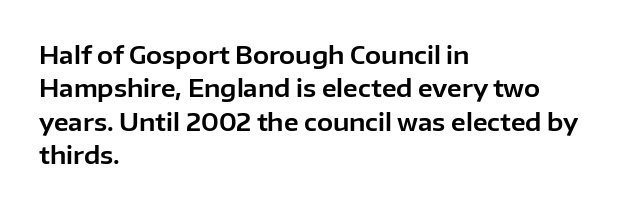
The image shows 24 px text type, upright; set left-aligned, normal line spacing (1.39x), normal letter spacing, not underlined.
